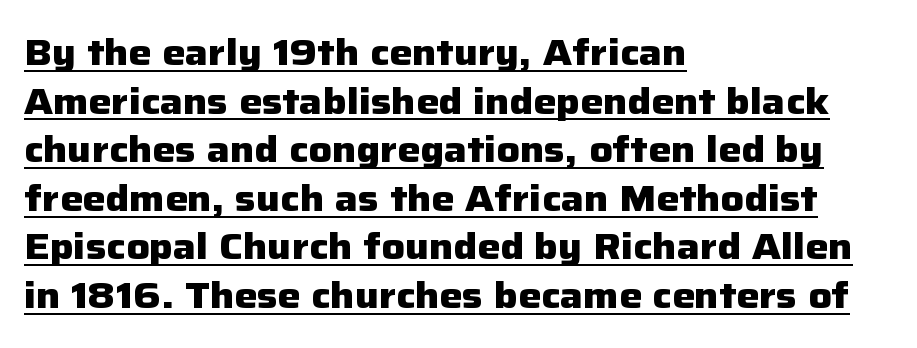
Q: Is the text bold? A: Yes.
Q: Is the text italic (slanted)? A: No, it is upright.
Q: Is the typeface a serif or a sans-serif typeface? A: Sans-serif.
Q: Is the text underlined? A: Yes.
Q: How is the paragraph aligned? A: Left-aligned.
Q: Is the spacing between letters normal or unusually wide? A: Normal.
Q: Is the spacing between lines tight, normal or loose? A: Normal.
Q: Width (condensed, normal, or wide)? A: Normal.
Q: Stroke contrast? A: Low.
Q: x-height? A: Medium.
Q: Monospaced? A: No.
